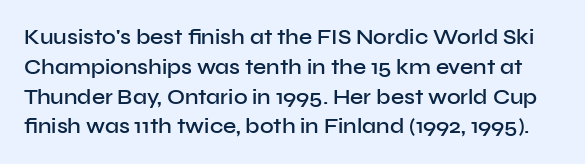
This sample keeps an unexceptional amount of space between lines. A roman cut, with each character standing at attention. Typographic density is moderately raised because the face is semibold. Unmarked baselines from the first word to the last.
